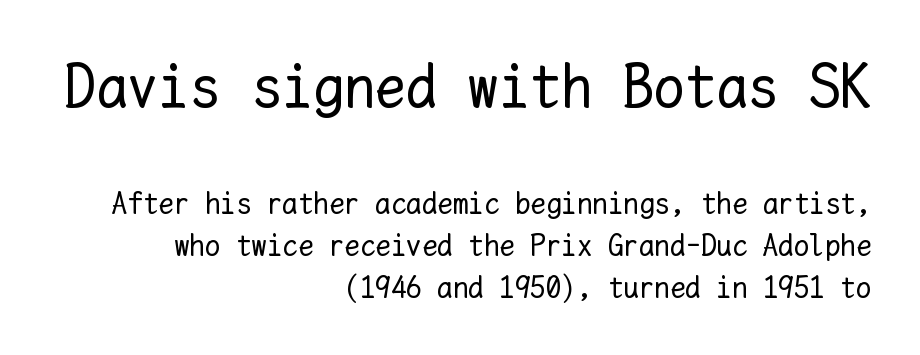
{"italic": "no", "bold": "no", "weight": "regular", "width": "normal", "stroke_contrast": "low", "x_height": "medium", "monospaced": "yes", "underline": "no", "align": "right", "line_spacing": "normal", "line_spacing_ratio": 1.37, "letter_spacing": "normal", "letter_spacing_em": 0.0, "larger_block": "first", "size_ratio": 2.0, "glyph_px": 62}
